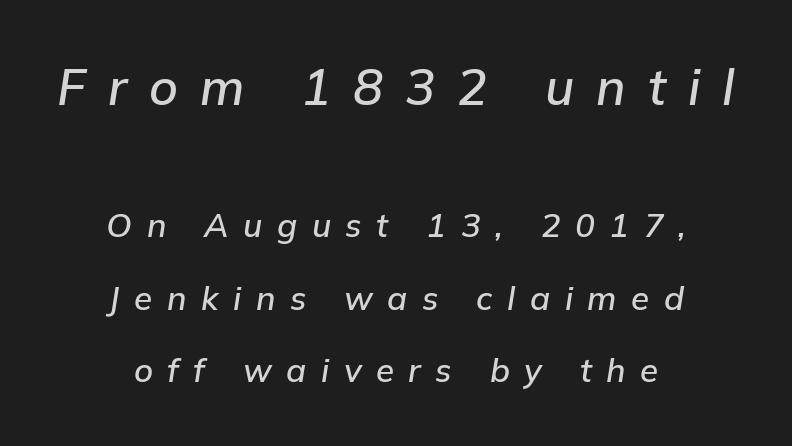
The image shows 50 px text type, italic (leaning right); set centered, loose line spacing (2.19x), unusually wide letter spacing (+0.44 em), not underlined; the first (top) block is 1.52x larger; low stroke contrast and a medium x-height.
